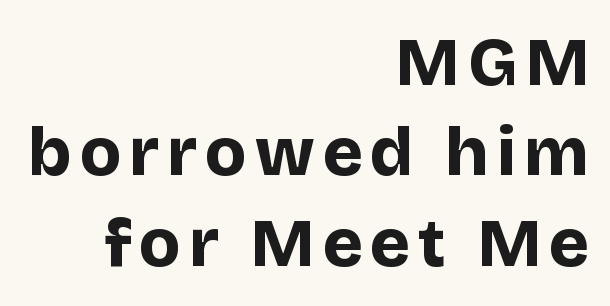
Q: Is the text bold? A: Yes.
Q: Is the text italic (slanted)? A: No, it is upright.
Q: Is the typeface a serif or a sans-serif typeface? A: Sans-serif.
Q: Is the text underlined? A: No.
Q: How is the paragraph aligned? A: Right-aligned.
Q: Is the spacing between lines tight, normal or loose? A: Normal.
Q: Width (condensed, normal, or wide)? A: Normal.
Q: Stroke contrast? A: Low.
Q: x-height? A: Large.
Q: Monospaced? A: No.
